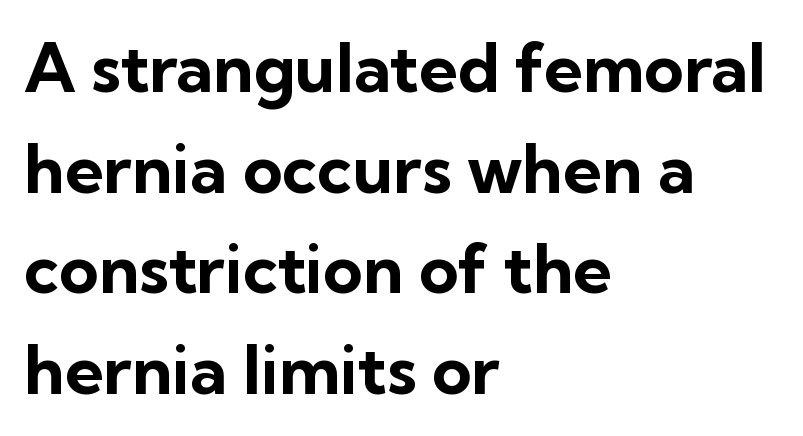
Q: Is the text bold? A: Yes.
Q: Is the text italic (slanted)? A: No, it is upright.
Q: Is the typeface a serif or a sans-serif typeface? A: Sans-serif.
Q: Is the text underlined? A: No.
Q: How is the paragraph aligned? A: Left-aligned.
Q: Is the spacing between letters normal or unusually wide? A: Normal.
Q: Is the spacing between lines tight, normal or loose? A: Normal.
Q: Width (condensed, normal, or wide)? A: Normal.
Q: Stroke contrast? A: Low.
Q: x-height? A: Medium.
Q: Monospaced? A: No.
